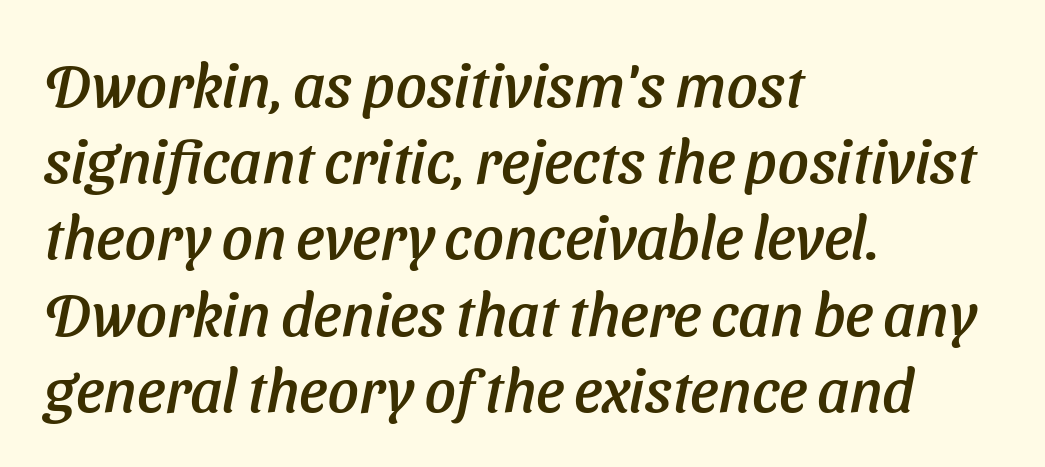
Q: Is the typeface a serif or a sans-serif typeface? A: Serif.
Q: Is the text underlined? A: No.
Q: How is the paragraph aligned? A: Left-aligned.
Q: Is the spacing between letters normal or unusually wide? A: Normal.
Q: Is the spacing between lines tight, normal or loose? A: Normal.
Q: Width (condensed, normal, or wide)? A: Normal.
Q: Stroke contrast? A: Low.
Q: x-height? A: Medium.
Q: Monospaced? A: No.
